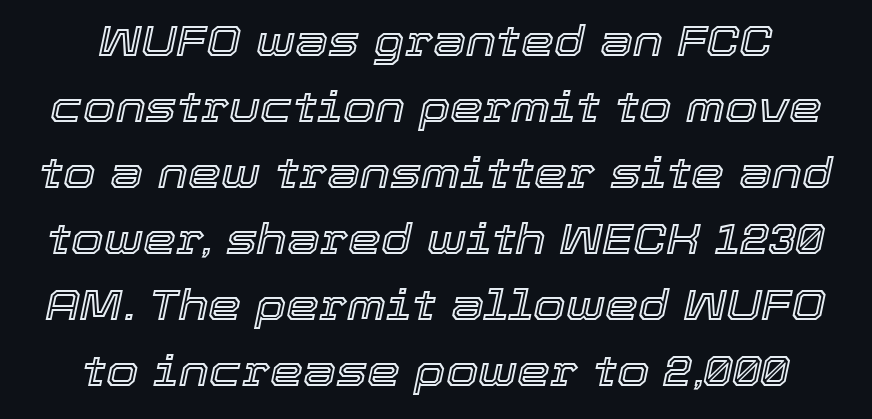
{"italic": "yes", "lean": "right", "slant_degrees": 12, "width": "normal", "x_height": "medium", "monospaced": "no", "underline": "no", "line_spacing": "normal", "line_spacing_ratio": 1.57, "letter_spacing": "normal", "letter_spacing_em": 0.0, "glyph_px": 42}
